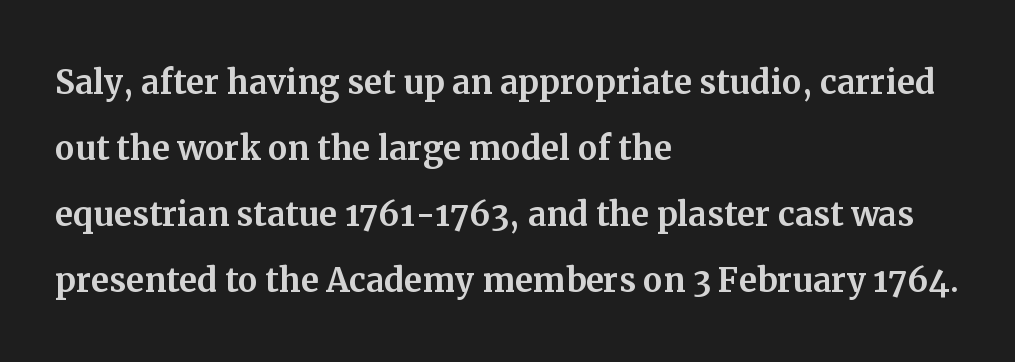
Q: Is the text italic (slanted)? A: No, it is upright.
Q: Is the typeface a serif or a sans-serif typeface? A: Serif.
Q: Is the text underlined? A: No.
Q: How is the paragraph aligned? A: Left-aligned.
Q: Is the spacing between letters normal or unusually wide? A: Normal.
Q: Is the spacing between lines tight, normal or loose? A: Normal.
Q: Width (condensed, normal, or wide)? A: Normal.
Q: Stroke contrast? A: Medium.
Q: x-height? A: Medium.
Q: Monospaced? A: No.
